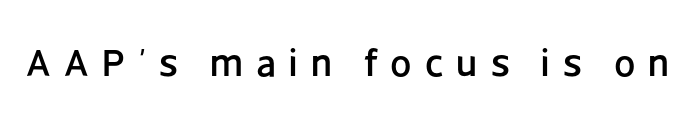
{"serif": "no", "italic": "no", "width": "normal", "stroke_contrast": "low", "x_height": "large", "monospaced": "no", "underline": "no", "letter_spacing": "wide", "letter_spacing_em": 0.35, "glyph_px": 38}
